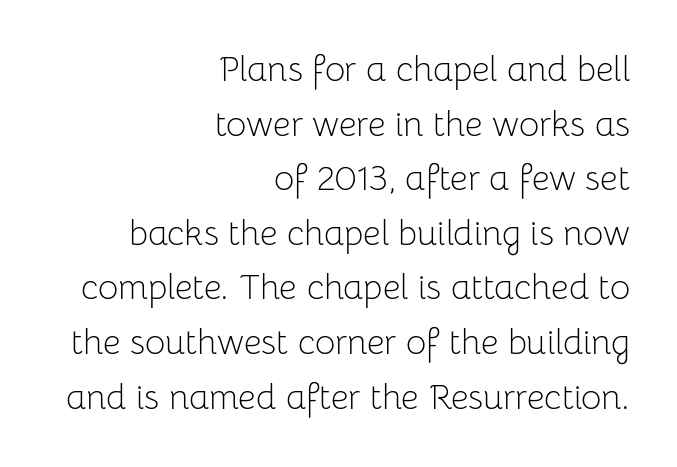
The image shows 35 px light sans-serif type, upright; set right-aligned, normal line spacing (1.56x), normal letter spacing, not underlined; low stroke contrast and a medium x-height.
